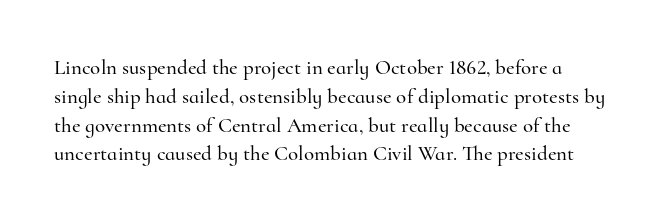
{"italic": "no", "underline": "no", "line_spacing": "normal", "line_spacing_ratio": 1.37, "letter_spacing": "normal", "letter_spacing_em": 0.0, "glyph_px": 21}
